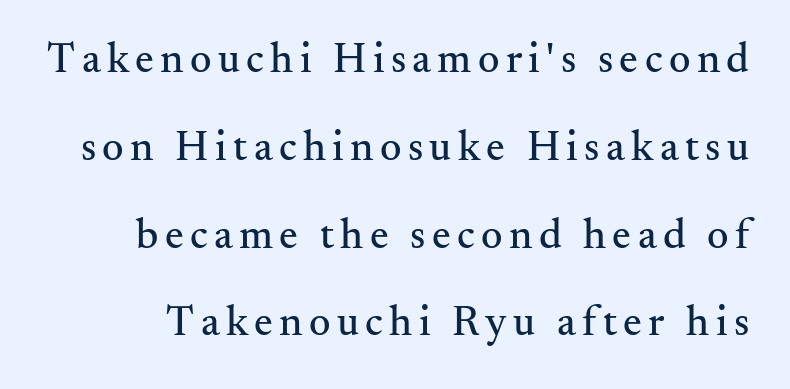
{"serif": "yes", "italic": "no", "width": "normal", "stroke_contrast": "medium", "x_height": "small", "monospaced": "no", "underline": "no", "line_spacing": "loose", "line_spacing_ratio": 2.09, "glyph_px": 42}
